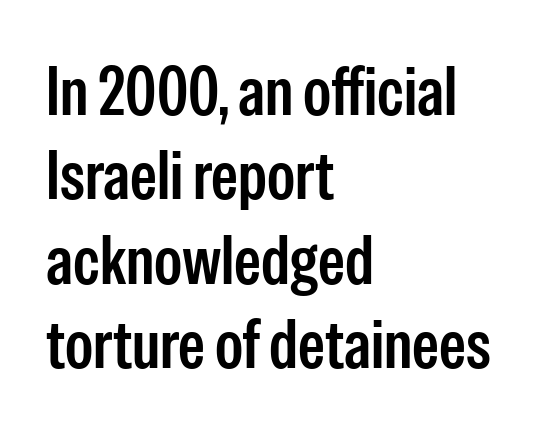
The type family on display is of the sans-serif kind. Unlike italic type, these characters show no tilt at all. The foot of each line stays bare and open. Looks like regular typesetting: each glyph gets only the width it needs.
